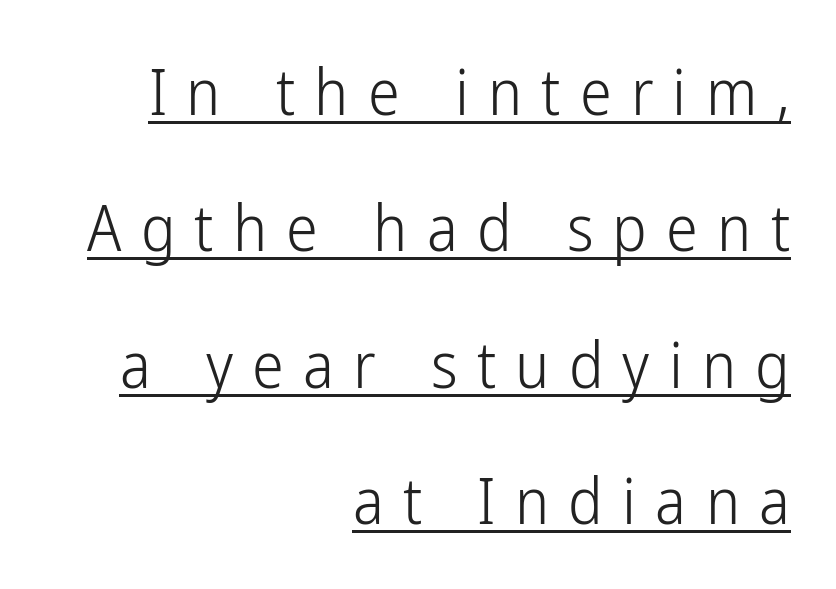
{"serif": "no", "italic": "no", "bold": "no", "weight": "light", "width": "condensed", "stroke_contrast": "low", "x_height": "medium", "monospaced": "no", "underline": "yes", "align": "right", "line_spacing": "loose", "line_spacing_ratio": 2.13, "letter_spacing": "wide", "letter_spacing_em": 0.3, "glyph_px": 64}
